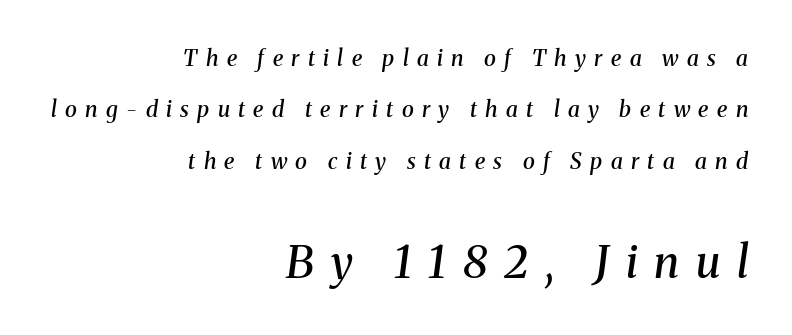
Q: Is the text bold? A: Semi-bold.
Q: Is the text italic (slanted)? A: Yes, it leans right by about 8 degrees.
Q: Is the typeface a serif or a sans-serif typeface? A: Serif.
Q: Is the text underlined? A: No.
Q: How is the paragraph aligned? A: Right-aligned.
Q: Is the spacing between letters normal or unusually wide? A: Unusually wide.
Q: Is the spacing between lines tight, normal or loose? A: Loose.
Q: Which block of text is set in a larger size, the first (top) or the second (bottom)? A: The second (bottom) one.
Q: Width (condensed, normal, or wide)? A: Normal.
Q: Stroke contrast? A: Medium.
Q: x-height? A: Medium.
Q: Monospaced? A: No.
